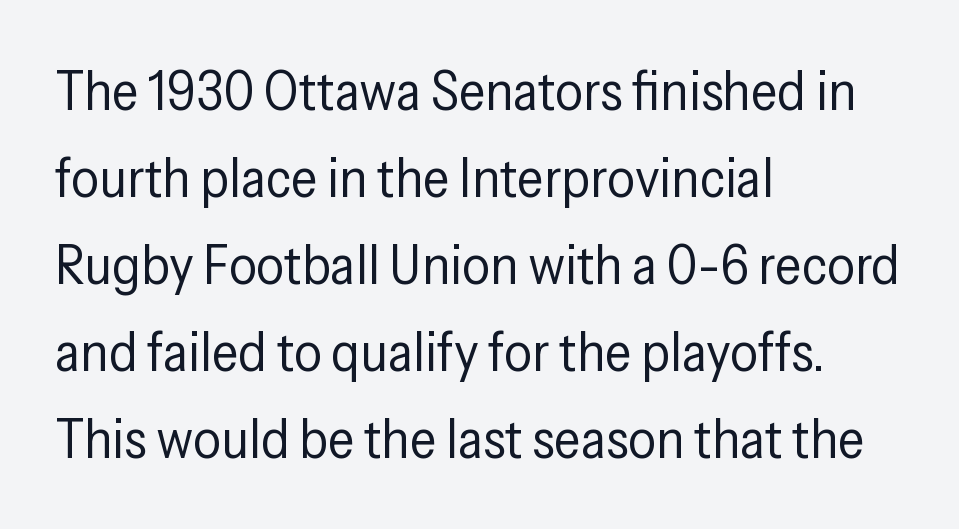
{"serif": "no", "italic": "no", "bold": "no", "weight": "regular", "width": "condensed", "stroke_contrast": "low", "x_height": "medium", "monospaced": "no", "underline": "no", "align": "left", "line_spacing": "normal", "line_spacing_ratio": 1.58, "letter_spacing": "normal", "letter_spacing_em": 0.0, "glyph_px": 55}
